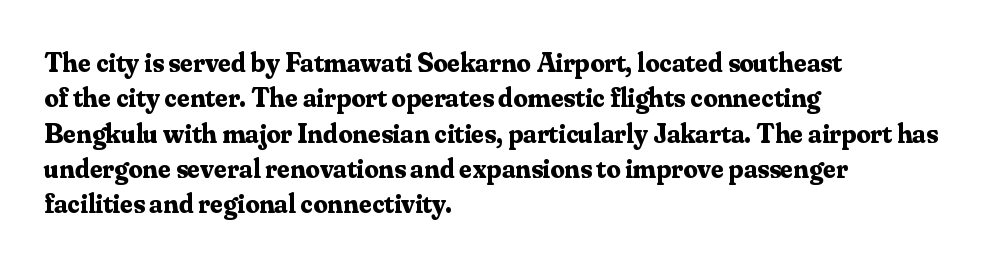
Q: Is the text bold? A: Yes.
Q: Is the text italic (slanted)? A: No, it is upright.
Q: Is the typeface a serif or a sans-serif typeface? A: Serif.
Q: Is the text underlined? A: No.
Q: How is the paragraph aligned? A: Left-aligned.
Q: Is the spacing between letters normal or unusually wide? A: Normal.
Q: Is the spacing between lines tight, normal or loose? A: Normal.
Q: Width (condensed, normal, or wide)? A: Normal.
Q: Stroke contrast? A: Medium.
Q: x-height? A: Small.
Q: Monospaced? A: No.
